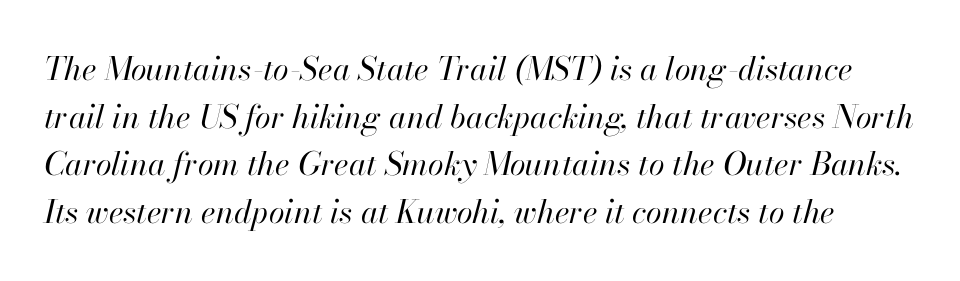
An italicized treatment has been applied to the whole sample. This sample keeps an unexceptional amount of space between lines. Stems and bowls with no extra thickness — not bold. Is the letter spacing exaggerated? No — it looks like the ordinary default. Character widths vary here, with narrow letters taking less room than wide ones. Plain, unruled lines of type.
